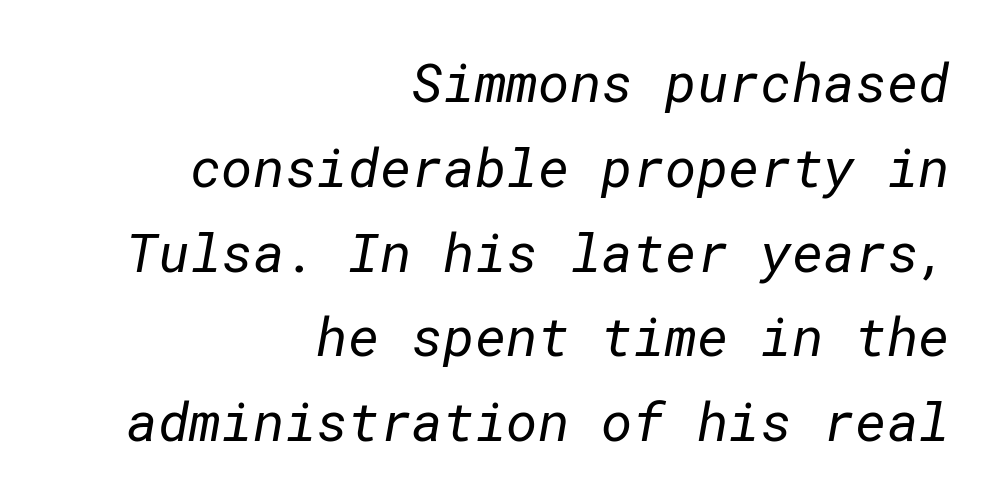
Underline: absent. Is the stroke heavy? The answer is a plain regular-or-lighter. Observe the ordinary spacing: letters are neighbours, not strangers. Compared with typical paragraphs, the rows here are spaced about the same. Leftover space on each line is placed entirely before the opening word.
